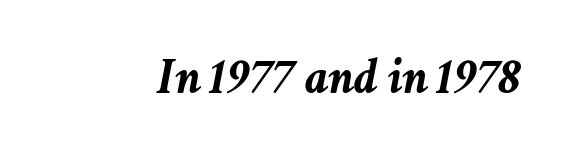
{"italic": "yes", "lean": "right", "slant_degrees": 11, "bold": "yes", "weight": "semibold", "width": "normal", "stroke_contrast": "low", "x_height": "medium", "monospaced": "no", "underline": "no", "letter_spacing": "normal", "letter_spacing_em": 0.0, "glyph_px": 52}
